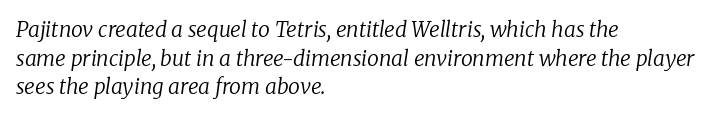
The passage shown stacks its lines at a standard gap. Unmarked baselines from the first word to the last. Notice how the stems are inclined rather than vertical — that's the hallmark of italics. The face looks like a standard text weight, possibly lighter. You could call the tracking neutral — neither tight nor loose. Left-aligned paragraph, ragged on the right.
